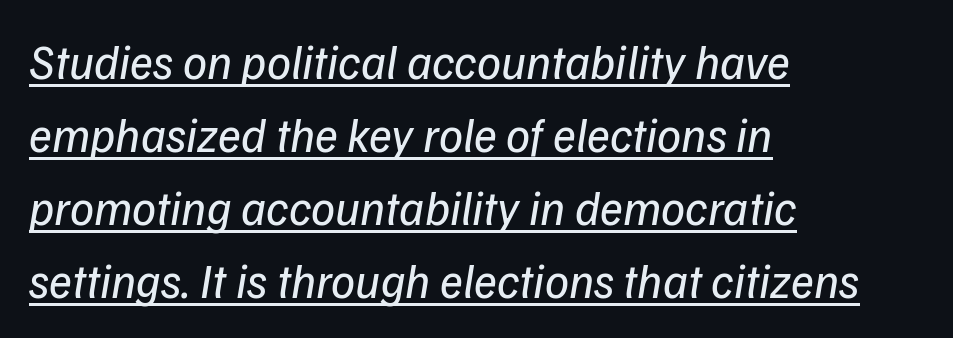
{"serif": "no", "bold": "no", "weight": "regular", "width": "normal", "stroke_contrast": "low", "x_height": "medium", "monospaced": "no", "underline": "yes", "align": "left", "line_spacing": "normal", "line_spacing_ratio": 1.52, "letter_spacing": "normal", "letter_spacing_em": 0.0, "glyph_px": 48}
